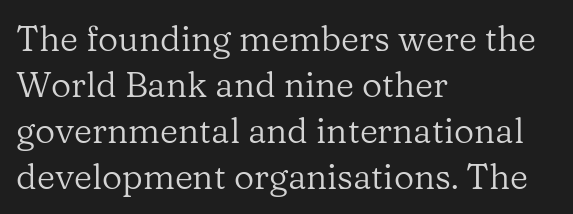
Look at the bottom of the vertical strokes: they flare into serifs here. This sample is left-justified, so line endings fall wherever the words run out. No letter is thick-stroked: the sample isn't bold. No word sits above an underline. Horizontal bands of white between lines are of average thickness.
